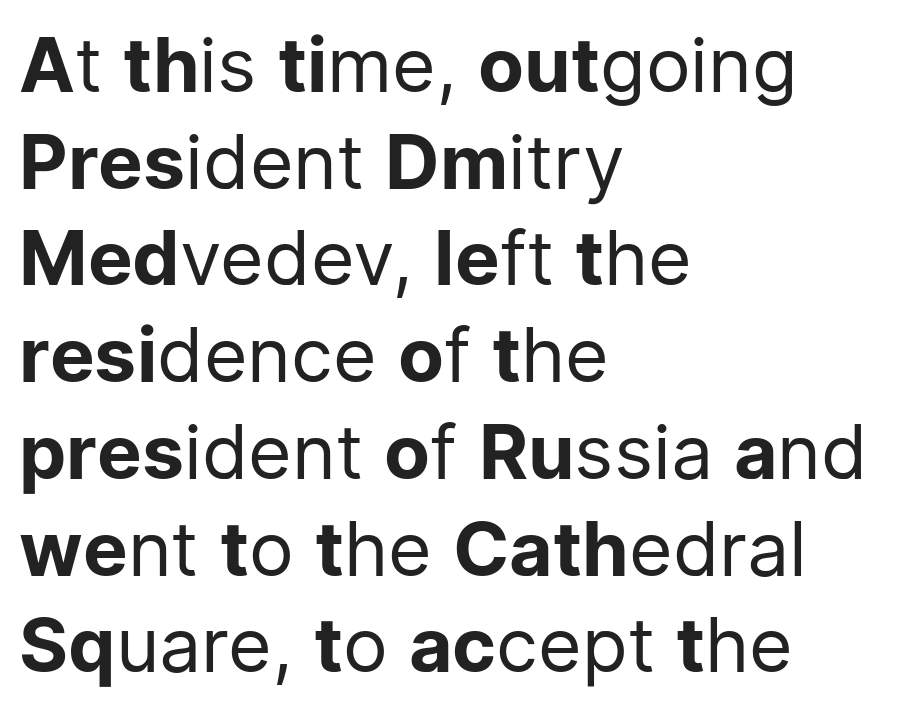
Caption: multi-line text, flush left, ragged right. A light-to-regular cut is what we see here. The font family rendered here belongs to the sans-serif group. The vertical gap from one line to the next is medium. Between one letter and the next there's only the usual sliver of space.
